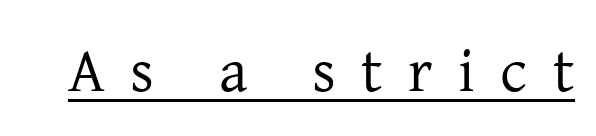
The image shows 62 px regular-weight serif type, upright; set unusually wide letter spacing (+0.41 em), underlined; low stroke contrast and a medium x-height.
